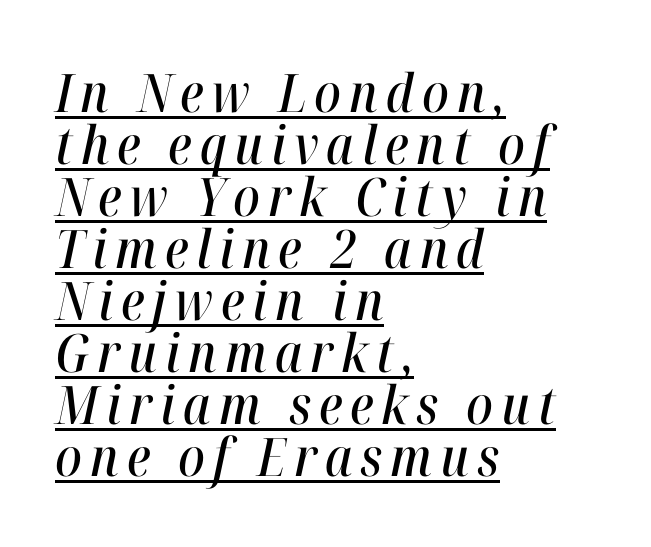
Descenders here cross a horizontal rule under the line. Horizontal alignment here is leftward, the default for most running prose. The whole block is typeset with a tilt. A typesetter would call this proportional, since set widths differ per character. One glance says dense: line gaps are narrower than usual.
